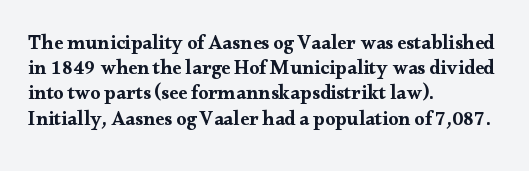
The image shows 20 px text type, upright; set left-aligned, normal line spacing (1.26x), normal letter spacing, not underlined.
